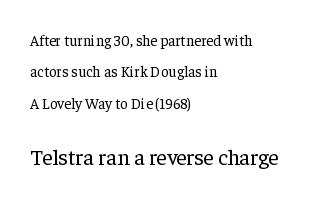
Q: Is the text bold? A: No.
Q: Is the text italic (slanted)? A: No, it is upright.
Q: Is the text underlined? A: No.
Q: How is the paragraph aligned? A: Left-aligned.
Q: Is the spacing between letters normal or unusually wide? A: Normal.
Q: Is the spacing between lines tight, normal or loose? A: Loose.
Q: Which block of text is set in a larger size, the first (top) or the second (bottom)? A: The second (bottom) one.
